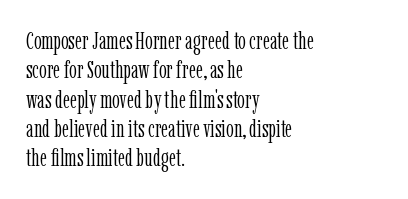
Notice how the stems are strictly vertical — no italics here. Standard letterfit; no display-style spreading of the glyphs. The space beneath each line is pristine and unruled. Counters stay open thanks to moderate or lighter strokes. A classic flush-left, rag-right setting is used for this passage.
